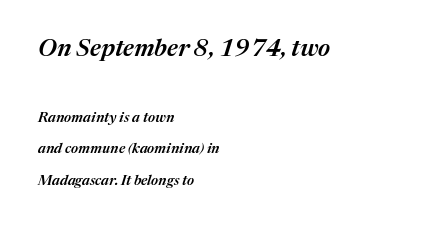
Q: Is the text bold? A: Semi-bold.
Q: Is the text italic (slanted)? A: Yes, it leans right by about 17 degrees.
Q: Is the text underlined? A: No.
Q: How is the paragraph aligned? A: Left-aligned.
Q: Is the spacing between letters normal or unusually wide? A: Normal.
Q: Is the spacing between lines tight, normal or loose? A: Loose.
Q: Which block of text is set in a larger size, the first (top) or the second (bottom)? A: The first (top) one.
